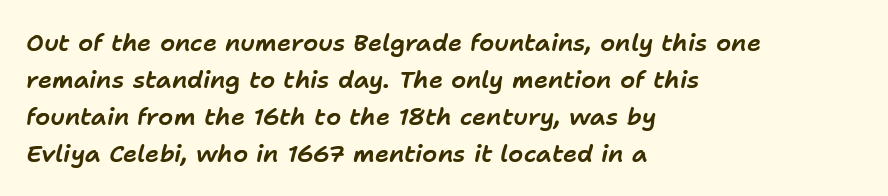
The image shows 24 px text type, italic (leaning right); set left-aligned, normal line spacing (1.54x), normal letter spacing, not underlined.
